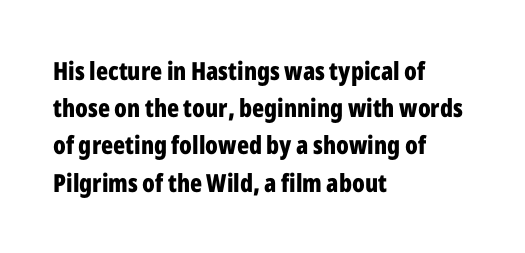
Italic: no, the glyphs are upright roman. Weight: bold. A typesetter would call this zero additional tracking. Does the copy run flush right? No — it runs flush left. In terms of leading, this rendering sits right in the middle. Quick note: underline off.
